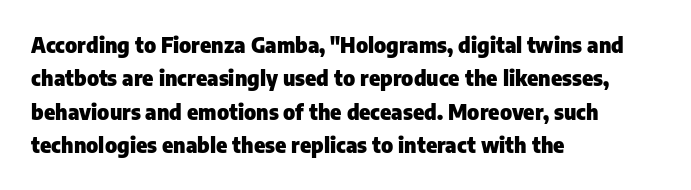
The image shows 21 px bold type, upright; set left-aligned, normal line spacing (1.59x), normal letter spacing, not underlined.
